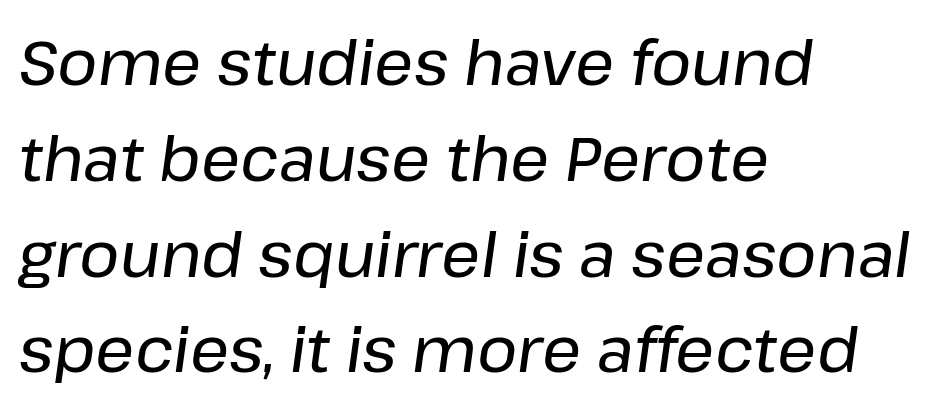
Check under the words: just untouched page. There's an unmistakable incline to the writing here. Leftover space on each line is placed entirely after the last word. Whoever set this chose a conventional vertical rhythm. Varying glyph widths throughout — classic text-font behaviour. The line texture is even and compact thanks to regular tracking.
